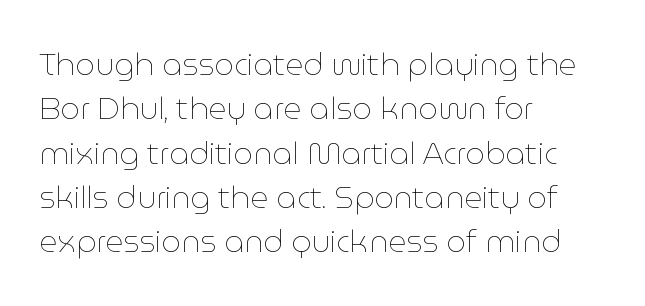
{"italic": "no", "bold": "no", "weight": "thin", "width": "normal", "stroke_contrast": "low", "x_height": "medium", "monospaced": "no", "underline": "no", "align": "left", "line_spacing": "normal", "line_spacing_ratio": 1.43, "letter_spacing": "normal", "letter_spacing_em": 0.0, "glyph_px": 31}
